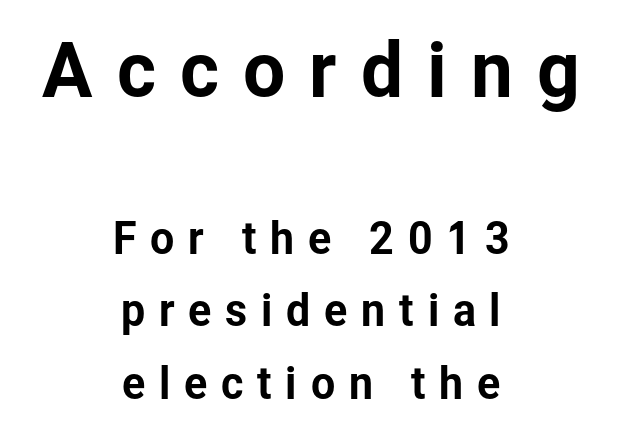
The image shows 75 px sans-serif type, upright; set centered, normal line spacing (1.69x), unusually wide letter spacing (+0.32 em), not underlined; the first (top) block is 1.74x larger; low stroke contrast and a medium x-height.
